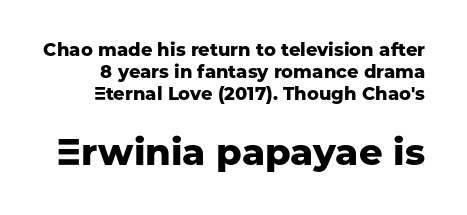
Q: Is the text bold? A: Yes.
Q: Is the text italic (slanted)? A: No, it is upright.
Q: Is the typeface a serif or a sans-serif typeface? A: Sans-serif.
Q: Is the text underlined? A: No.
Q: Is the spacing between letters normal or unusually wide? A: Normal.
Q: Which block of text is set in a larger size, the first (top) or the second (bottom)? A: The second (bottom) one.
Q: Width (condensed, normal, or wide)? A: Normal.
Q: Stroke contrast? A: Low.
Q: x-height? A: Medium.
Q: Monospaced? A: No.
